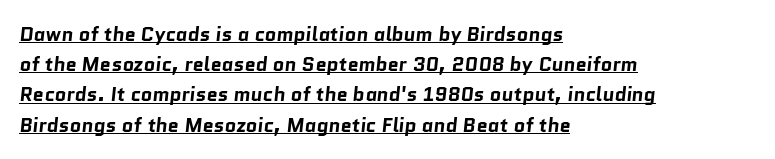
{"bold": "yes", "underline": "yes", "align": "left", "line_spacing": "normal", "line_spacing_ratio": 1.51, "letter_spacing": "normal", "letter_spacing_em": 0.0, "glyph_px": 20}
